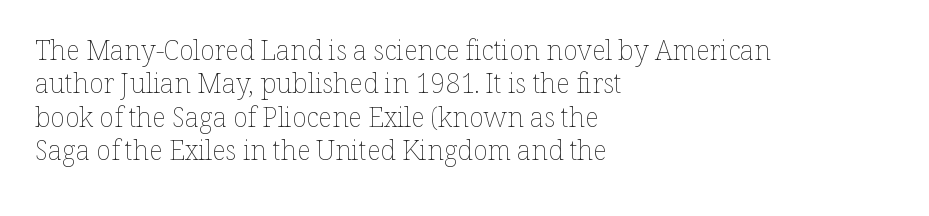
The image shows 27 px text type, upright; set left-aligned, line spacing 1.24x, normal letter spacing, not underlined.
